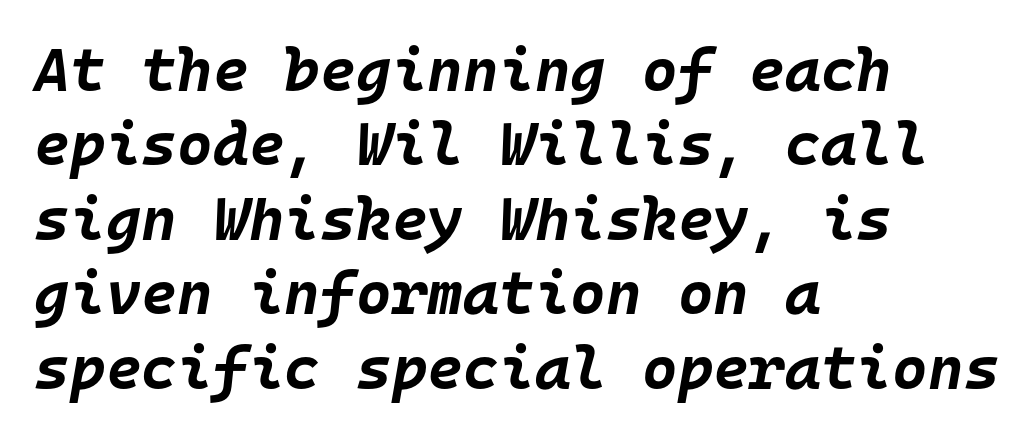
These lines were composed using italics. Beneath every word, the page is bare. Summary of weight: heavy, a full bold. Fixed-width glyphs throughout — classic coding-font behaviour.
